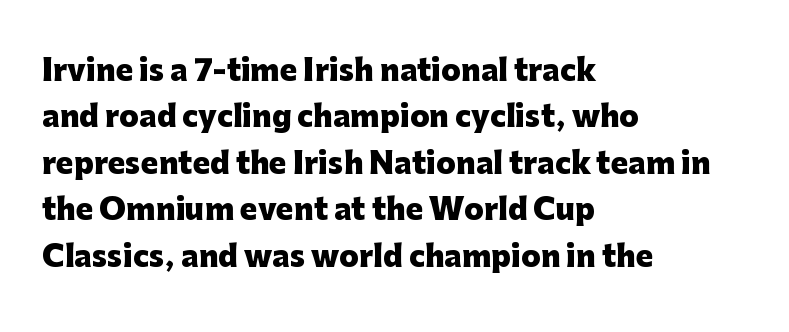
{"serif": "no", "italic": "no", "bold": "yes", "weight": "heavy", "width": "normal", "stroke_contrast": "low", "x_height": "medium", "monospaced": "no", "underline": "no", "align": "left", "line_spacing": "normal", "line_spacing_ratio": 1.6, "letter_spacing": "normal", "letter_spacing_em": 0.0, "glyph_px": 29}
